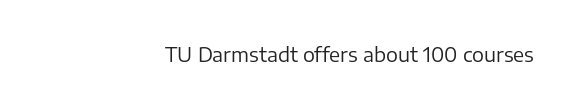
{"italic": "no", "bold": "no", "underline": "no", "align": "right", "letter_spacing": "normal", "letter_spacing_em": 0.0, "glyph_px": 20}
